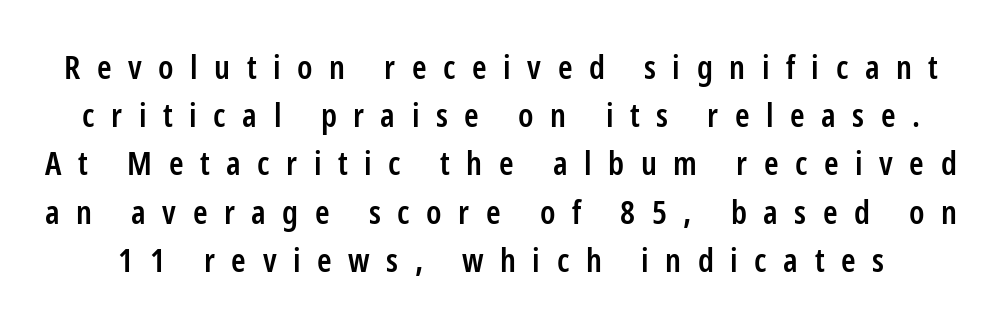
{"serif": "no", "italic": "no", "bold": "semi", "weight": "semibold", "width": "condensed", "stroke_contrast": "low", "x_height": "medium", "monospaced": "no", "underline": "no", "line_spacing": "normal", "line_spacing_ratio": 1.46, "letter_spacing": "wide", "letter_spacing_em": 0.5, "glyph_px": 33}
